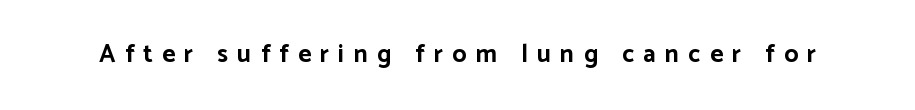
The sample has been set heavy, in full bold. Italic? Not at all — the glyphs are vertical. Unmarked baselines from the first word to the last. Tracking here is generous; glyphs stand well apart from one another.
